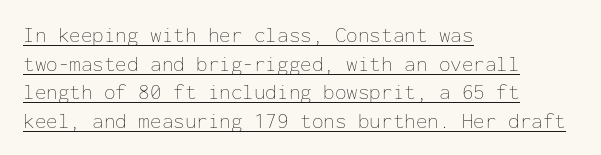
Every word sits above its own underline. A light-to-regular cut is what we see here. Words appear dense and cohesive because spacing is normal. This is the regular roman posture of the typeface.
